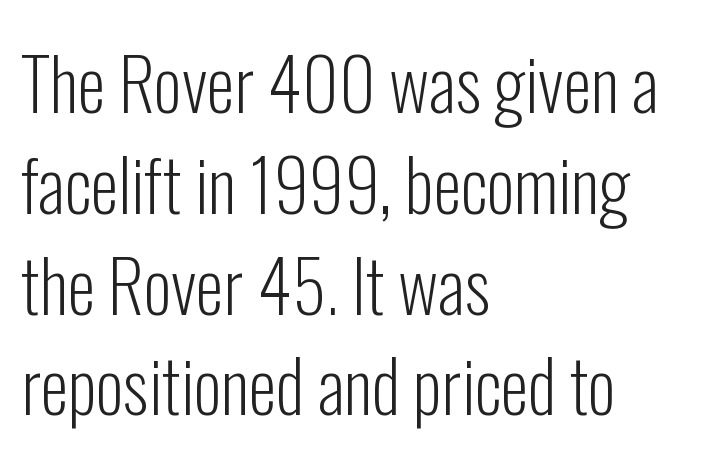
Is this a fixed-width face? No — the glyphs have proportional, varying widths. Teacher's note: observe the even left margin — that is flush-left alignment. Is the stroke heavy? The answer is a plain regular-or-lighter. The font's upright variant was chosen for this text.
